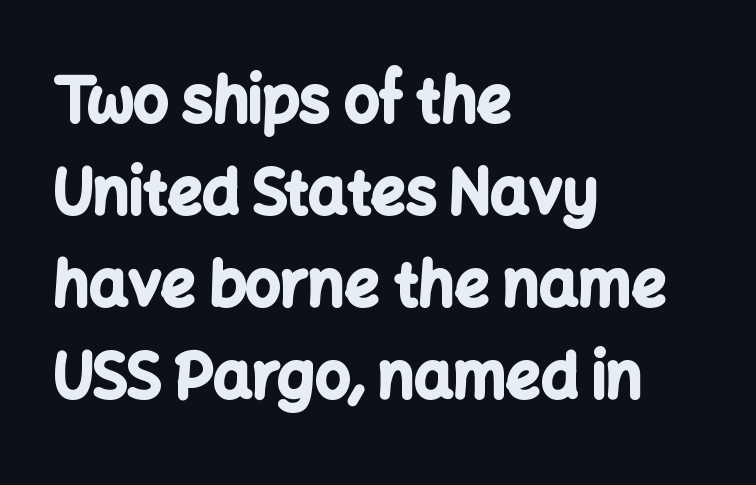
{"serif": "no", "italic": "no", "bold": "yes", "weight": "bold", "width": "normal", "stroke_contrast": "low", "x_height": "medium", "monospaced": "no", "underline": "no", "align": "left", "line_spacing": "normal", "line_spacing_ratio": 1.51, "letter_spacing": "normal", "letter_spacing_em": 0.0, "glyph_px": 61}
